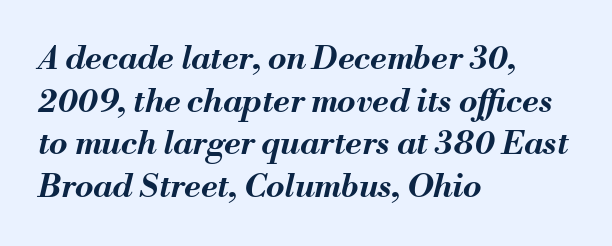
{"italic": "yes", "lean": "right", "slant_degrees": 13, "bold": "yes", "weight": "bold", "width": "normal", "stroke_contrast": "medium", "x_height": "small", "monospaced": "no", "underline": "no", "align": "left", "line_spacing": "normal", "line_spacing_ratio": 1.29, "letter_spacing": "normal", "letter_spacing_em": 0.0, "glyph_px": 33}
